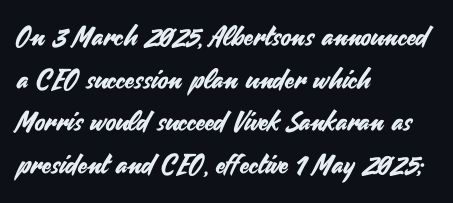
{"underline": "no", "align": "left", "line_spacing": "normal", "line_spacing_ratio": 1.58, "letter_spacing": "normal", "letter_spacing_em": 0.0, "glyph_px": 27}
